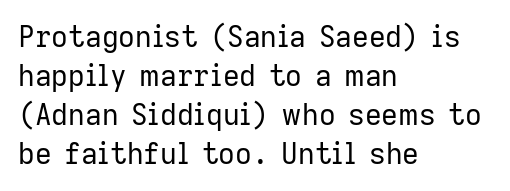
Q: Is the text bold? A: No.
Q: Is the text italic (slanted)? A: No, it is upright.
Q: Is the typeface a serif or a sans-serif typeface? A: Sans-serif.
Q: Is the text underlined? A: No.
Q: How is the paragraph aligned? A: Left-aligned.
Q: Is the spacing between letters normal or unusually wide? A: Normal.
Q: Is the spacing between lines tight, normal or loose? A: Normal.
Q: Width (condensed, normal, or wide)? A: Normal.
Q: Stroke contrast? A: Low.
Q: x-height? A: Medium.
Q: Monospaced? A: No.
